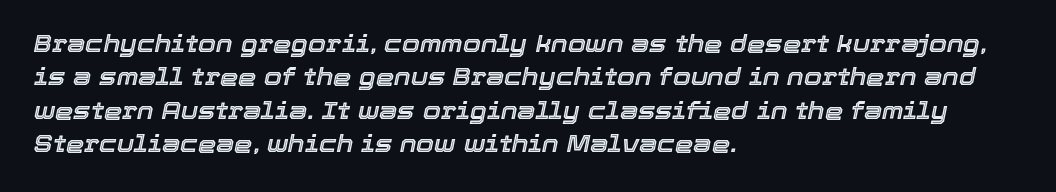
{"italic": "yes", "lean": "right", "slant_degrees": 12, "underline": "no", "align": "left", "line_spacing": "normal", "line_spacing_ratio": 1.45, "letter_spacing": "normal", "letter_spacing_em": 0.0, "glyph_px": 23}
